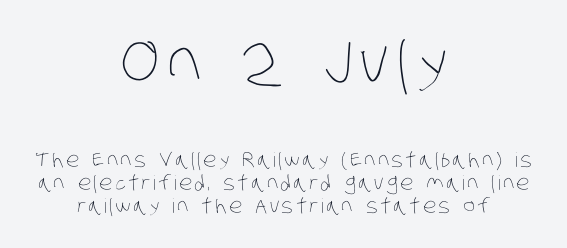
The image shows 61 px thin, condensed type; set centered, tight line spacing (1.14x), not underlined; the first (top) block is 3.05x larger; low stroke contrast and a large x-height.
